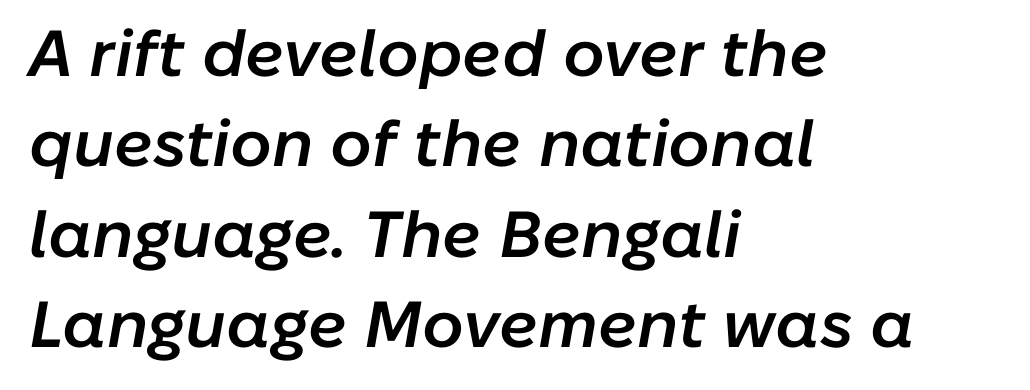
Q: Is the text bold? A: Semi-bold.
Q: Is the text italic (slanted)? A: Yes, it leans right by about 10 degrees.
Q: Is the text underlined? A: No.
Q: How is the paragraph aligned? A: Left-aligned.
Q: Is the spacing between letters normal or unusually wide? A: Normal.
Q: Is the spacing between lines tight, normal or loose? A: Normal.
Q: Width (condensed, normal, or wide)? A: Normal.
Q: Stroke contrast? A: Low.
Q: x-height? A: Medium.
Q: Monospaced? A: No.
